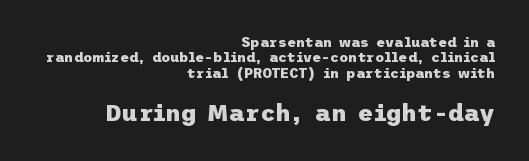
The image shows 24 px bold type, upright; set right-aligned, tight line spacing (1.09x), normal letter spacing, not underlined; the second (bottom) block is 1.71x larger.
